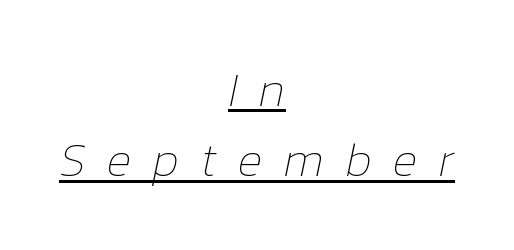
{"italic": "yes", "lean": "right", "slant_degrees": 12, "bold": "no", "weight": "thin", "width": "normal", "stroke_contrast": "low", "x_height": "medium", "monospaced": "no", "underline": "yes", "align": "center", "line_spacing": "normal", "line_spacing_ratio": 1.5, "letter_spacing": "wide", "letter_spacing_em": 0.46, "glyph_px": 47}
